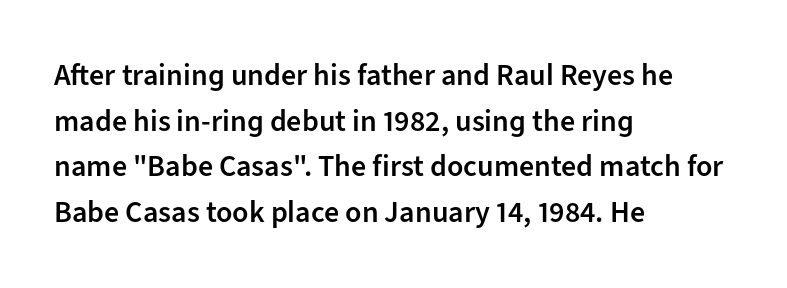
Q: Is the text bold? A: Semi-bold.
Q: Is the text italic (slanted)? A: No, it is upright.
Q: Is the typeface a serif or a sans-serif typeface? A: Sans-serif.
Q: Is the text underlined? A: No.
Q: How is the paragraph aligned? A: Left-aligned.
Q: Is the spacing between letters normal or unusually wide? A: Normal.
Q: Is the spacing between lines tight, normal or loose? A: Normal.
Q: Width (condensed, normal, or wide)? A: Normal.
Q: Stroke contrast? A: Low.
Q: x-height? A: Medium.
Q: Monospaced? A: No.
